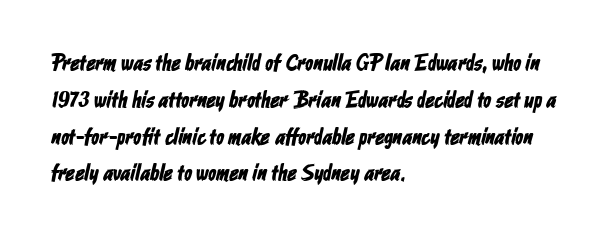
Each line starts at the same left margin while the right side varies. Rule under the text: the space is simply empty. If you measured baseline to baseline, you'd find a middling distance. Honestly, the letter spacing is just normal — you wouldn't notice it.
